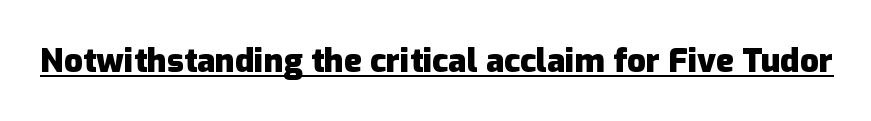
{"serif": "no", "italic": "no", "bold": "yes", "weight": "heavy", "width": "normal", "stroke_contrast": "low", "x_height": "medium", "monospaced": "no", "underline": "yes", "letter_spacing": "normal", "letter_spacing_em": 0.0, "glyph_px": 33}
